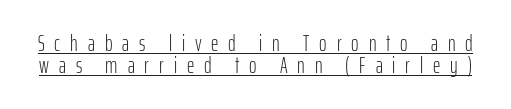
Q: Is the text bold? A: No.
Q: Is the text italic (slanted)? A: No, it is upright.
Q: Is the text underlined? A: Yes.
Q: Is the spacing between letters normal or unusually wide? A: Unusually wide.
Q: Is the spacing between lines tight, normal or loose? A: Tight.
